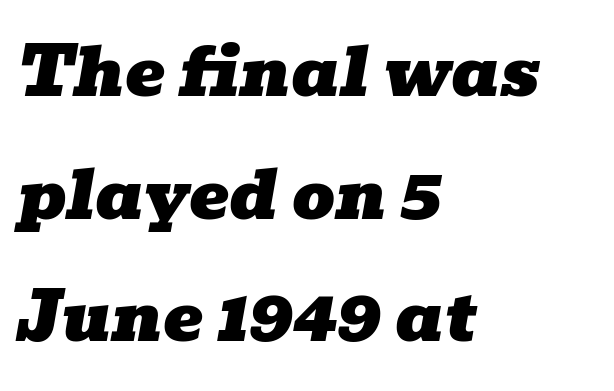
A classic flush-left, rag-right setting is used for this passage. You could not count columns in this text — the font is proportionally spaced. The face used here is rendered with its standard letterfit. The whole block is typeset with a tilt. The font family rendered here belongs to the serif group.
